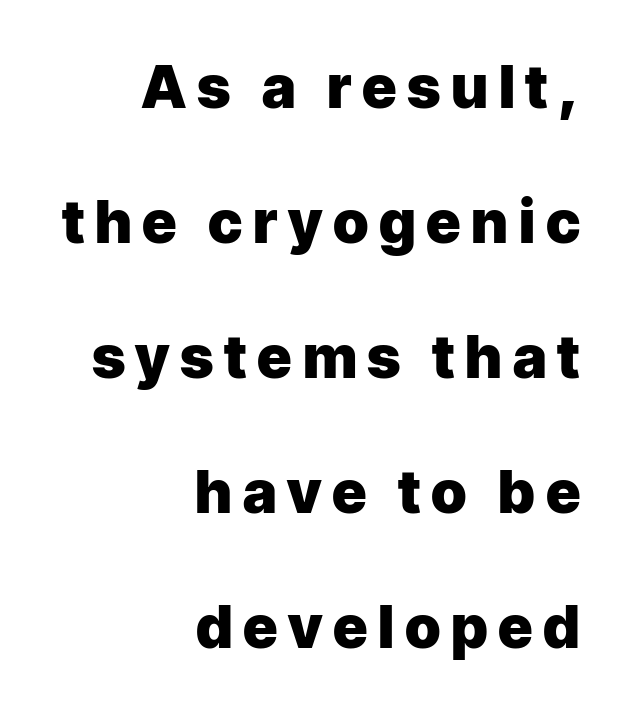
The image shows 59 px heavy sans-serif type, upright; set right-aligned, loose line spacing (2.29x), not underlined; low stroke contrast and a medium x-height.
